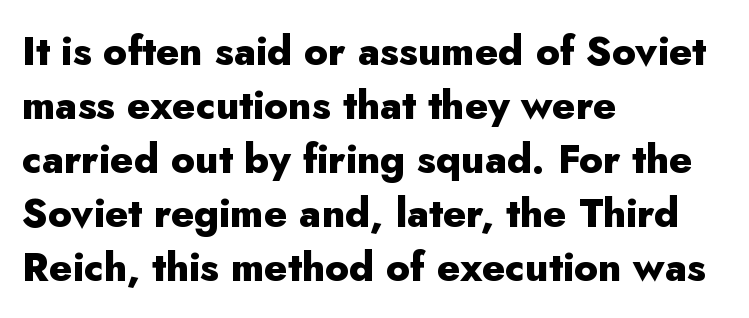
Q: Is the text bold? A: Yes.
Q: Is the text italic (slanted)? A: No, it is upright.
Q: Is the typeface a serif or a sans-serif typeface? A: Sans-serif.
Q: Is the text underlined? A: No.
Q: How is the paragraph aligned? A: Left-aligned.
Q: Is the spacing between letters normal or unusually wide? A: Normal.
Q: Is the spacing between lines tight, normal or loose? A: Normal.
Q: Width (condensed, normal, or wide)? A: Normal.
Q: Stroke contrast? A: Low.
Q: x-height? A: Small.
Q: Monospaced? A: No.
